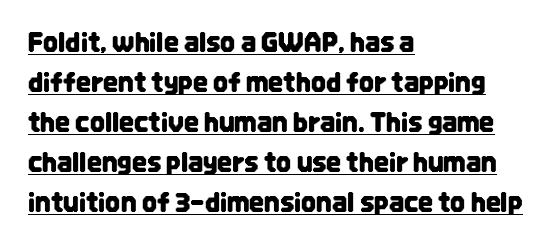
The image shows 26 px text type, upright; set left-aligned, normal line spacing (1.54x), normal letter spacing, underlined.
